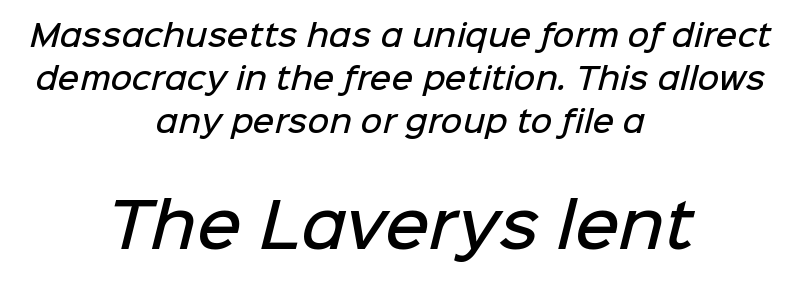
Serif or sans? Sans — the stroke terminals are bare. Unmarked baselines from the first word to the last. Vertical spacing — default. Leftover space on each line is divided equally before and after the words. Larger block? The one below; the one above is distinctly smaller. The tracking reads as untouched default to a designer's eye.
